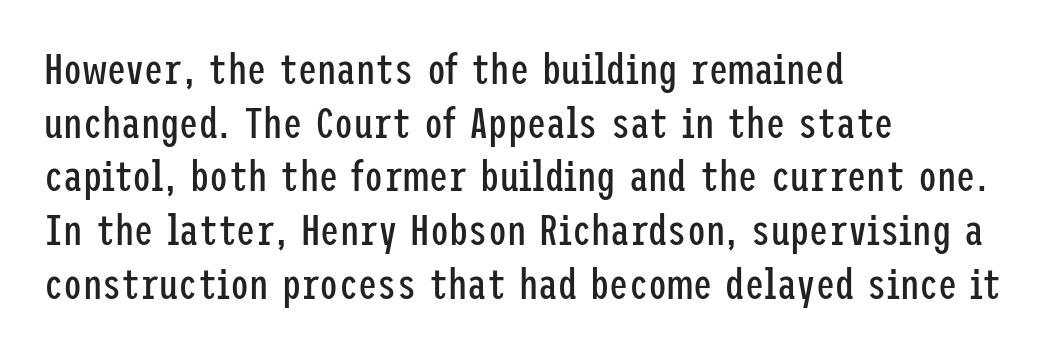
Q: Is the text bold? A: No.
Q: Is the text italic (slanted)? A: No, it is upright.
Q: Is the typeface a serif or a sans-serif typeface? A: Sans-serif.
Q: Is the text underlined? A: No.
Q: How is the paragraph aligned? A: Left-aligned.
Q: Is the spacing between letters normal or unusually wide? A: Normal.
Q: Is the spacing between lines tight, normal or loose? A: Normal.
Q: Width (condensed, normal, or wide)? A: Condensed.
Q: Stroke contrast? A: Low.
Q: x-height? A: Medium.
